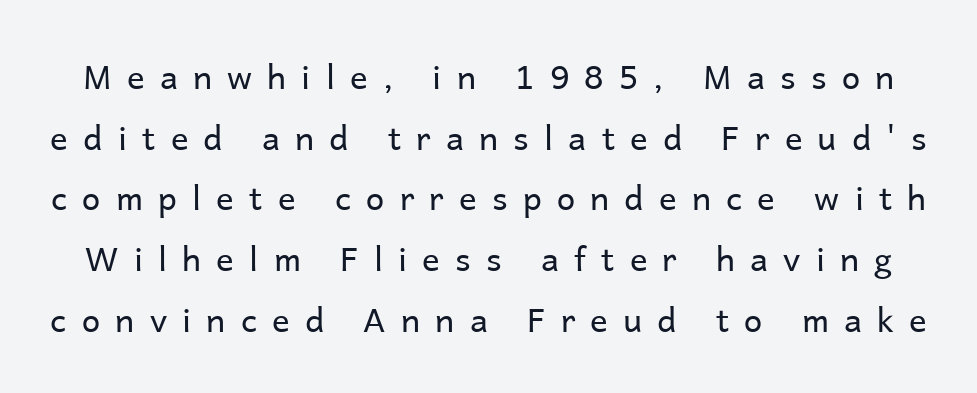
Q: Is the text bold? A: No.
Q: Is the text italic (slanted)? A: No, it is upright.
Q: Is the typeface a serif or a sans-serif typeface? A: Sans-serif.
Q: Is the text underlined? A: No.
Q: Is the spacing between letters normal or unusually wide? A: Unusually wide.
Q: Width (condensed, normal, or wide)? A: Normal.
Q: Stroke contrast? A: Low.
Q: x-height? A: Medium.
Q: Monospaced? A: No.
